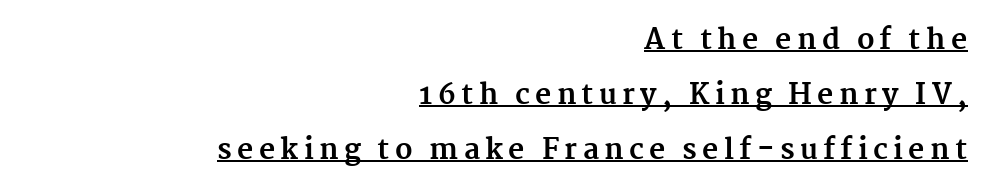
The image shows 28 px bold serif type, upright; set right-aligned, loose line spacing (1.96x), underlined; medium stroke contrast and a medium x-height.
